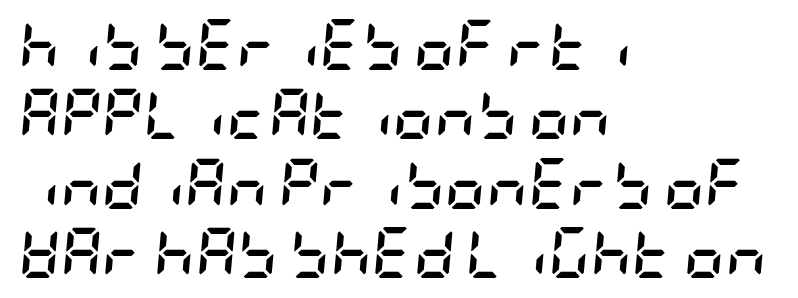
The rendering applies a slant to the glyphs. Thick stems and heavy bowls — unmistakably bold. A clean baseline with only descenders dipping below it. The block of text has a typical density, with ordinary space between rows. A student would call this left alignment; a typographer would say flush left, rag right.
